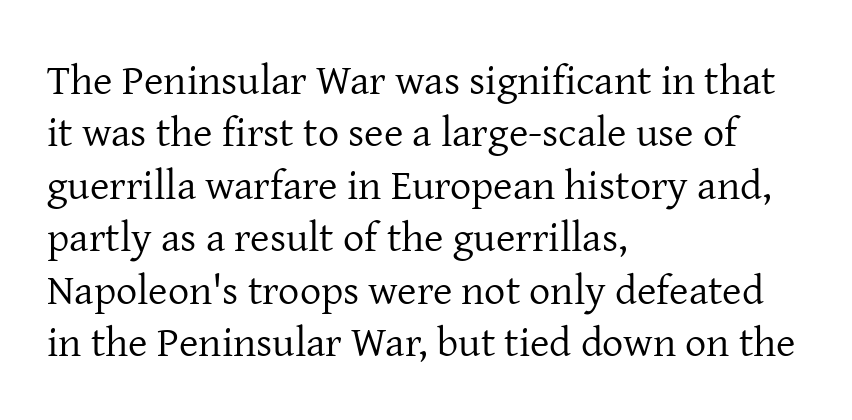
The strip under each line holds only bare page. The passage shown is typeset with a serif family. A classic flush-left, rag-right setting is used for this passage. The weight tops out at a normal text grade. The letters sit at their default tracking, neither squeezed nor spread. Do the letters lean? They stand straight.
